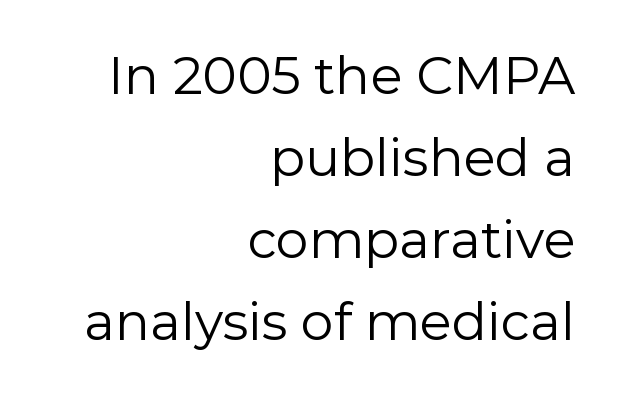
Spacing verdict: proportional, widths tailored to each character. Counters stay open thanks to moderate or lighter strokes. Glyph-to-glyph distance matches everyday printed text. The text block is weighted toward the right margin, trailing off unevenly leftward. The vertical gap from one line to the next is medium.
